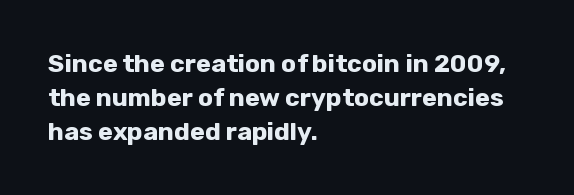
{"italic": "no", "bold": "yes", "underline": "no", "align": "left", "line_spacing": "normal", "line_spacing_ratio": 1.36, "letter_spacing": "normal", "letter_spacing_em": 0.0, "glyph_px": 25}
